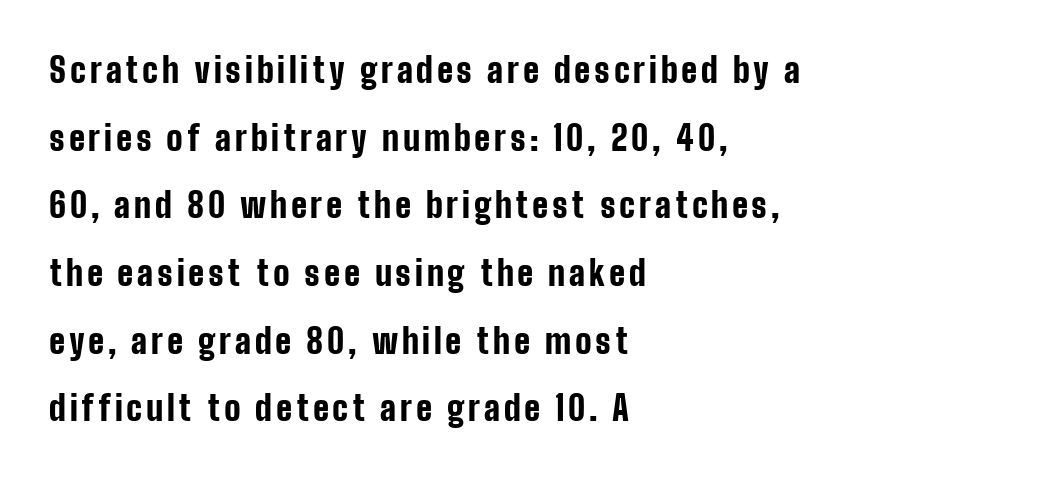
If you drew a ruler down the left edge, every line would touch it. Does the weight exceed regular? Yes, all the way to bold. The passage shown is typeset with a sans-serif family. The baseline area is clear. Proportional: the letters do not fall into vertical columns.
